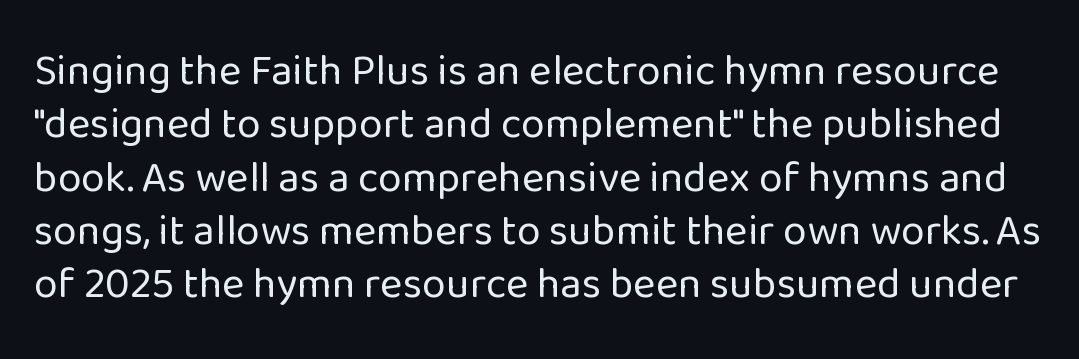
{"serif": "no", "italic": "no", "bold": "no", "weight": "regular", "width": "normal", "stroke_contrast": "low", "x_height": "medium", "monospaced": "no", "underline": "no", "line_spacing_ratio": 1.24, "letter_spacing": "normal", "letter_spacing_em": 0.0, "glyph_px": 43}
